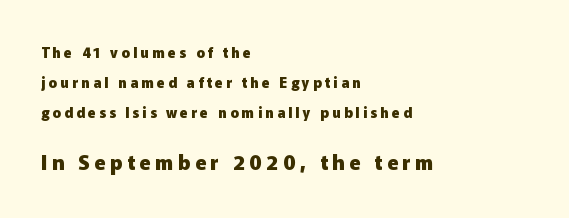
Q: Is the text bold? A: Yes.
Q: Is the text italic (slanted)? A: No, it is upright.
Q: Is the text underlined? A: No.
Q: How is the paragraph aligned? A: Left-aligned.
Q: Is the spacing between letters normal or unusually wide? A: Unusually wide.
Q: Is the spacing between lines tight, normal or loose? A: Loose.
Q: Which block of text is set in a larger size, the first (top) or the second (bottom)? A: The second (bottom) one.
